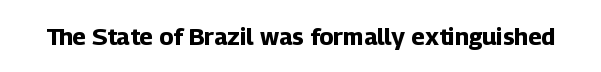
{"italic": "no", "bold": "yes", "underline": "no", "letter_spacing": "normal", "letter_spacing_em": 0.0, "glyph_px": 24}
